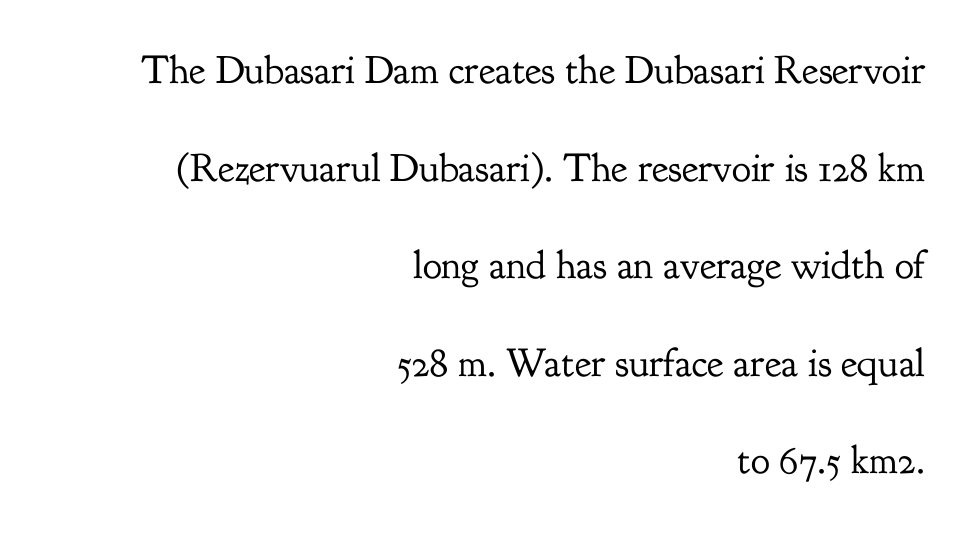
The image shows 40 px regular-weight serif type, upright; set right-aligned, loose line spacing (2.44x), normal letter spacing, not underlined; low stroke contrast and a small x-height.
